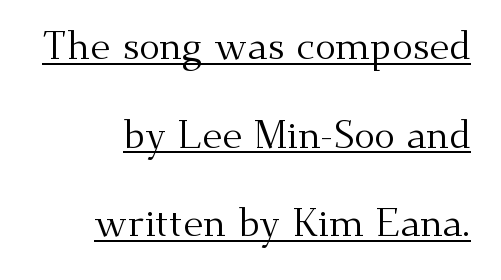
The image shows 39 px regular-weight serif type, upright; set loose line spacing (2.27x), normal letter spacing, underlined; medium stroke contrast and a small x-height.
